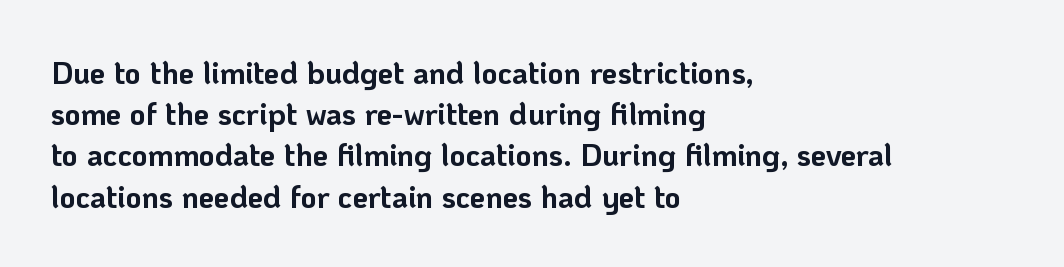
{"serif": "no", "italic": "no", "bold": "yes", "weight": "bold", "width": "normal", "stroke_contrast": "low", "x_height": "medium", "monospaced": "no", "underline": "no", "align": "left", "line_spacing": "normal", "line_spacing_ratio": 1.33, "letter_spacing": "normal", "letter_spacing_em": 0.0, "glyph_px": 31}
